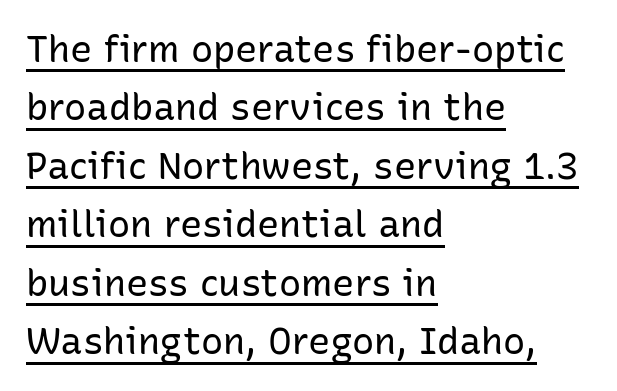
Q: Is the text bold? A: No.
Q: Is the text italic (slanted)? A: No, it is upright.
Q: Is the typeface a serif or a sans-serif typeface? A: Sans-serif.
Q: Is the text underlined? A: Yes.
Q: How is the paragraph aligned? A: Left-aligned.
Q: Is the spacing between letters normal or unusually wide? A: Normal.
Q: Is the spacing between lines tight, normal or loose? A: Normal.
Q: Width (condensed, normal, or wide)? A: Normal.
Q: Stroke contrast? A: Low.
Q: x-height? A: Medium.
Q: Monospaced? A: No.
